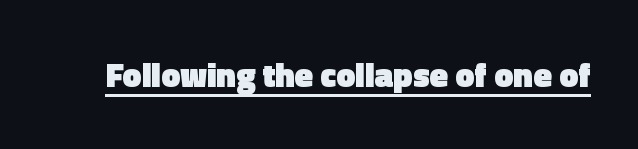
The font's upright variant was chosen for this text. Tracking value appears to be zero — textbook default spacing. The font is running at its bold setting. I'd call this a sans setting — the letters go barefoot.
